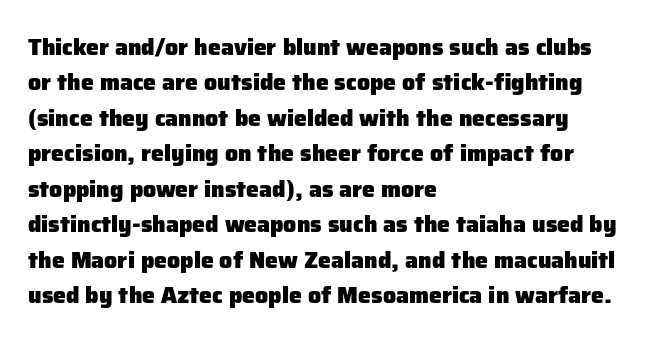
The image shows 23 px bold type, upright; set left-aligned, normal line spacing (1.54x), normal letter spacing, not underlined.
